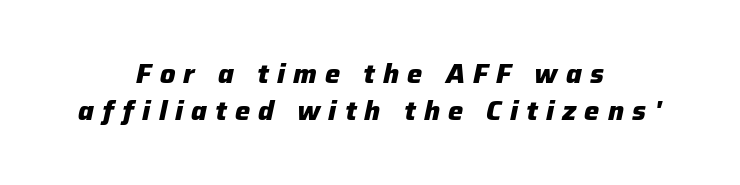
The lines sit at an ordinary, default distance from one another. The tracking reads as deliberately expanded to a designer's eye. Caption: multi-line text, centered on the measure. The rendering uses a bold face; every stroke is thick and dark.
